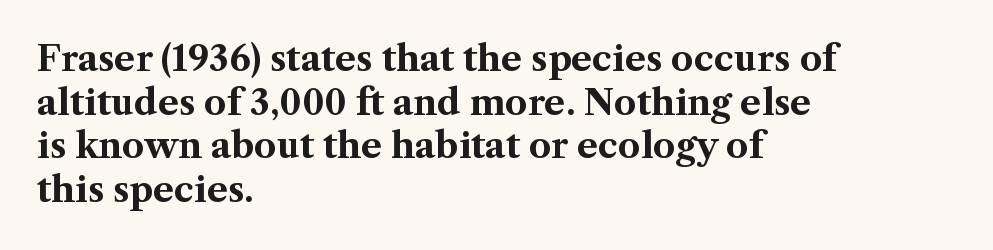
{"serif": "yes", "italic": "no", "bold": "yes", "weight": "bold", "width": "normal", "stroke_contrast": "medium", "x_height": "medium", "monospaced": "no", "underline": "no", "align": "left", "line_spacing": "normal", "line_spacing_ratio": 1.25, "letter_spacing": "normal", "letter_spacing_em": 0.0, "glyph_px": 35}
